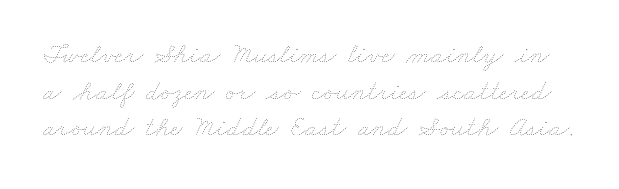
The image shows 28 px thin, wide type; set normal line spacing (1.31x), normal letter spacing, not underlined; low stroke contrast and a small x-height.
